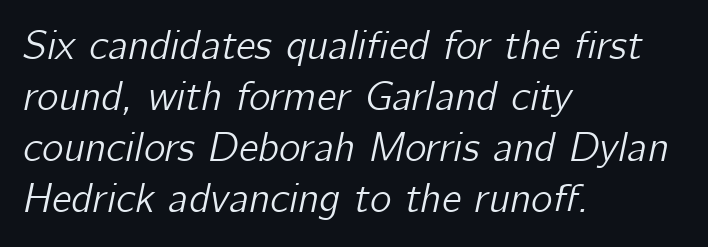
Typeset ragged right — the left edge is the straight one. Between one letter and the next there's only the usual sliver of space. Quick note: italic. The face used here is proportionally spaced, like ordinary book or web type. Underlining? Definitely not there.
